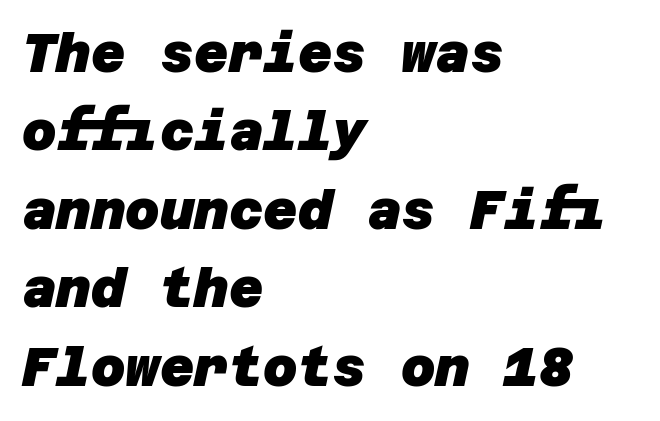
Glyph-to-glyph distance matches everyday printed text. The lines are quadded left. The passage shown is typeset with a sans-serif family. A full-strength bold gives these letters their thick strokes.
